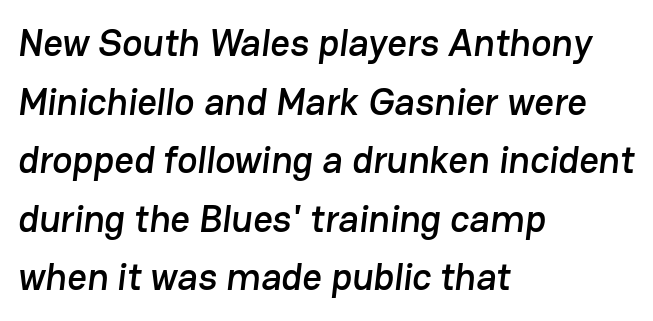
The image shows 38 px sans-serif type; set left-aligned, normal line spacing (1.54x), normal letter spacing, not underlined; low stroke contrast and a medium x-height.
